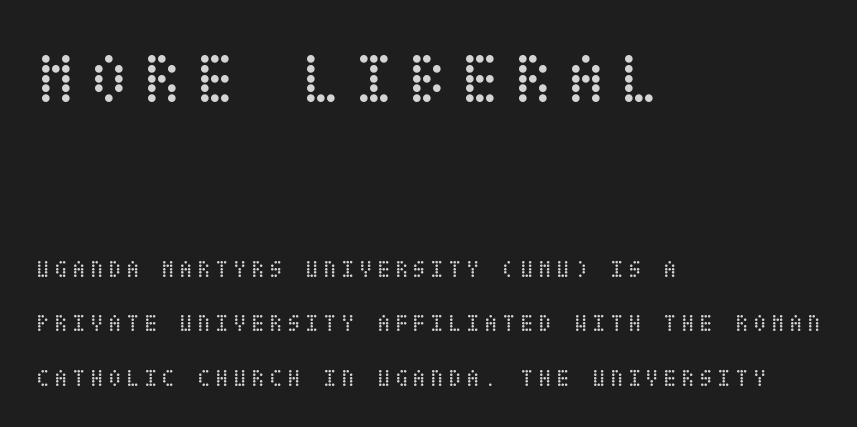
{"italic": "no", "bold": "no", "weight": "regular", "width": "condensed", "stroke_contrast": "low", "x_height": "large", "underline": "no", "align": "left", "line_spacing": "loose", "line_spacing_ratio": 2.27, "letter_spacing": "wide", "letter_spacing_em": 0.2, "larger_block": "first", "size_ratio": 2.96, "glyph_px": 71}
